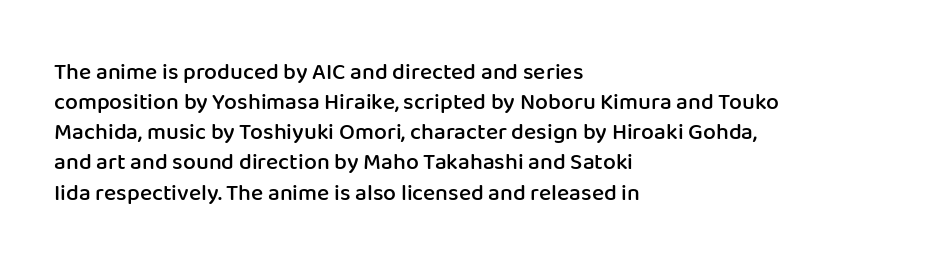
{"italic": "no", "bold": "semi", "underline": "no", "align": "left", "line_spacing": "normal", "line_spacing_ratio": 1.31, "letter_spacing": "normal", "letter_spacing_em": 0.0, "glyph_px": 23}
